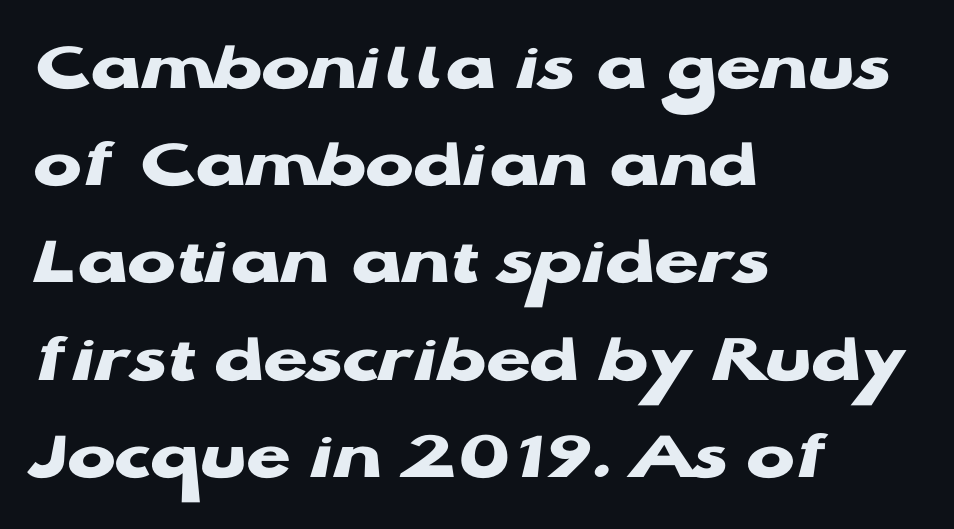
{"serif": "no", "italic": "no", "bold": "yes", "weight": "heavy", "width": "wide", "stroke_contrast": "low", "x_height": "medium", "monospaced": "no", "underline": "no", "align": "left", "line_spacing": "normal", "line_spacing_ratio": 1.35, "letter_spacing": "normal", "letter_spacing_em": 0.0, "glyph_px": 72}
